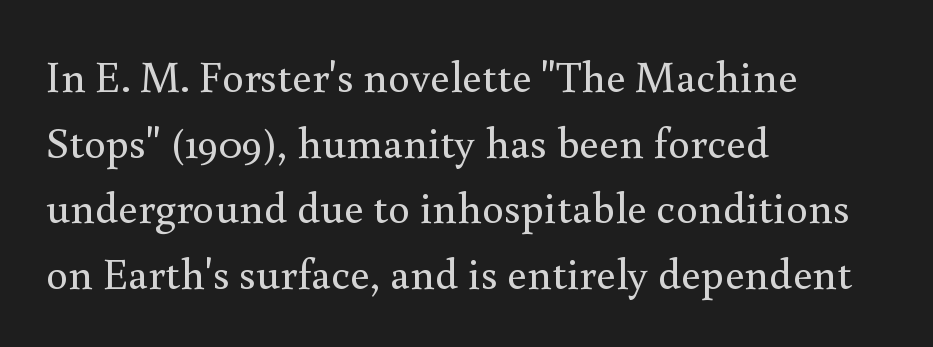
{"serif": "yes", "italic": "no", "bold": "no", "weight": "regular", "width": "normal", "x_height": "small", "monospaced": "no", "underline": "no", "align": "left", "line_spacing": "normal", "line_spacing_ratio": 1.49, "letter_spacing": "normal", "letter_spacing_em": 0.0, "glyph_px": 44}
